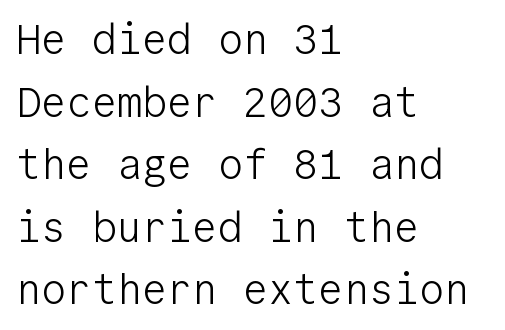
Q: Is the text bold? A: No.
Q: Is the text italic (slanted)? A: No, it is upright.
Q: Is the typeface a serif or a sans-serif typeface? A: Sans-serif.
Q: Is the text underlined? A: No.
Q: How is the paragraph aligned? A: Left-aligned.
Q: Is the spacing between letters normal or unusually wide? A: Normal.
Q: Is the spacing between lines tight, normal or loose? A: Normal.
Q: Width (condensed, normal, or wide)? A: Normal.
Q: Stroke contrast? A: Low.
Q: x-height? A: Medium.
Q: Monospaced? A: Yes.
